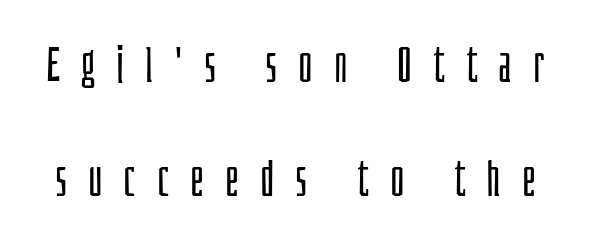
The image shows 49 px light, condensed sans-serif type, upright; set loose line spacing (2.32x), unusually wide letter spacing (+0.43 em), not underlined; low stroke contrast and a large x-height.
